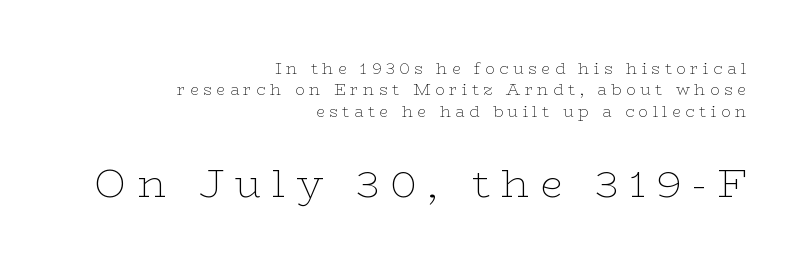
A roman cut, with each character standing at attention. Does the copy run flush right? Yes — the right margin is perfectly even. Is this a fixed-width face? No — the glyphs have proportional, varying widths. In this sample the second text group is rendered at the bigger scale. This rendering employs a face with finishing strokes, i.e., a serif.
